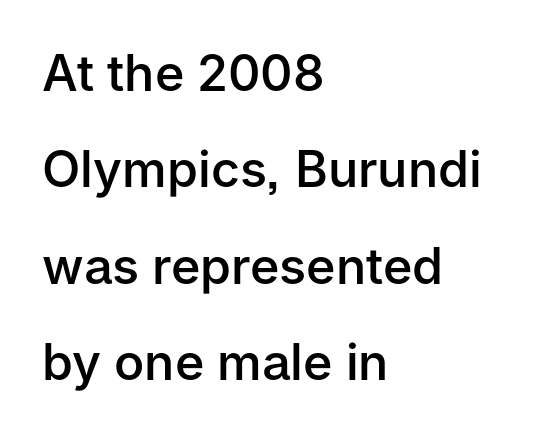
Q: Is the text bold? A: Semi-bold.
Q: Is the text italic (slanted)? A: No, it is upright.
Q: Is the typeface a serif or a sans-serif typeface? A: Sans-serif.
Q: Is the text underlined? A: No.
Q: How is the paragraph aligned? A: Left-aligned.
Q: Is the spacing between letters normal or unusually wide? A: Normal.
Q: Is the spacing between lines tight, normal or loose? A: Loose.
Q: Width (condensed, normal, or wide)? A: Normal.
Q: Stroke contrast? A: Low.
Q: x-height? A: Medium.
Q: Monospaced? A: No.
